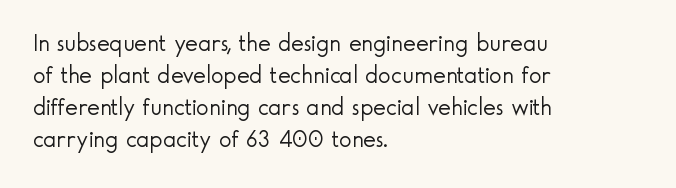
The strip under each line holds only bare page. You could call the tracking neutral — neither tight nor loose. Where is the straight margin? On the left. Upright lettering throughout. The weight tops out at a normal text grade.
